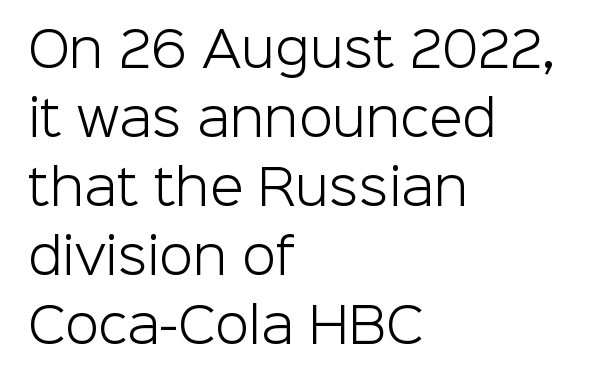
Q: Is the text bold? A: No.
Q: Is the text italic (slanted)? A: No, it is upright.
Q: Is the typeface a serif or a sans-serif typeface? A: Sans-serif.
Q: Is the text underlined? A: No.
Q: How is the paragraph aligned? A: Left-aligned.
Q: Is the spacing between letters normal or unusually wide? A: Normal.
Q: Is the spacing between lines tight, normal or loose? A: Normal.
Q: Width (condensed, normal, or wide)? A: Normal.
Q: Stroke contrast? A: Low.
Q: x-height? A: Medium.
Q: Monospaced? A: No.
